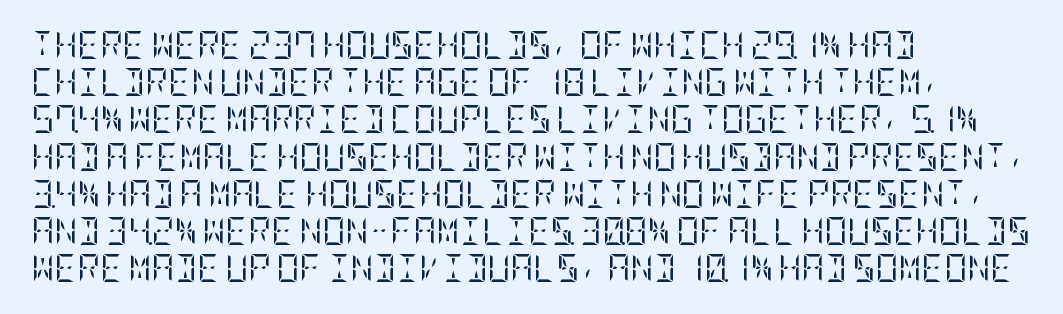
The image shows 28 px regular-weight, condensed serif type, upright; set left-aligned, normal line spacing (1.33x), normal letter spacing, not underlined; low stroke contrast and a large x-height.
